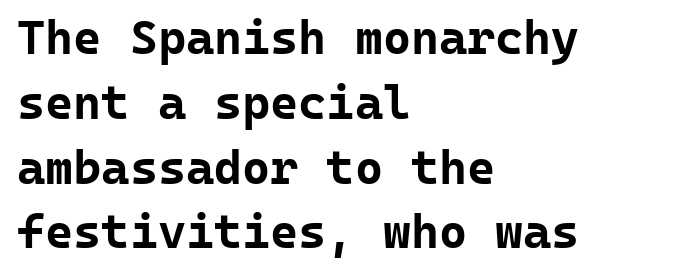
The rendering keeps characters at their native spacing. The text was rendered using a sans face with plain stroke endings. The leading is moderate, giving the passage an even texture. Spacing verdict: monospaced, one width for all characters. You'd pick this weight for a headline — it's a proper bold.
